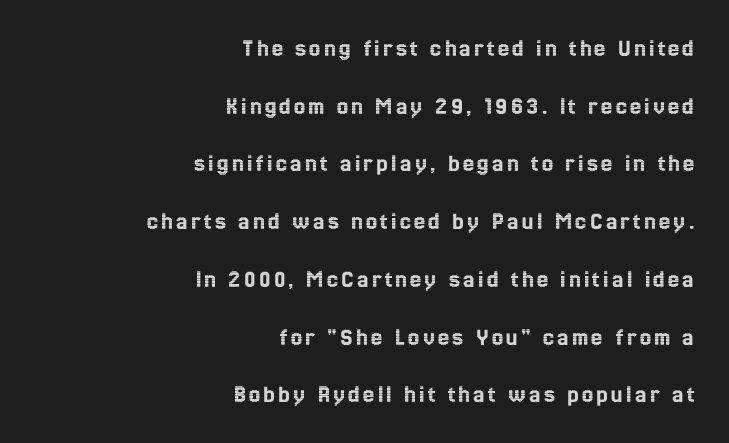
The image shows 25 px text type, upright; set right-aligned, loose line spacing (2.31x), not underlined.
